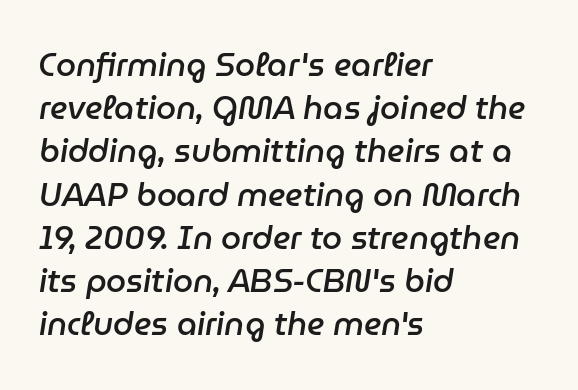
The image shows 32 px semibold type, italic (leaning right); set left-aligned, normal line spacing (1.35x), normal letter spacing, not underlined; low stroke contrast and a medium x-height.
